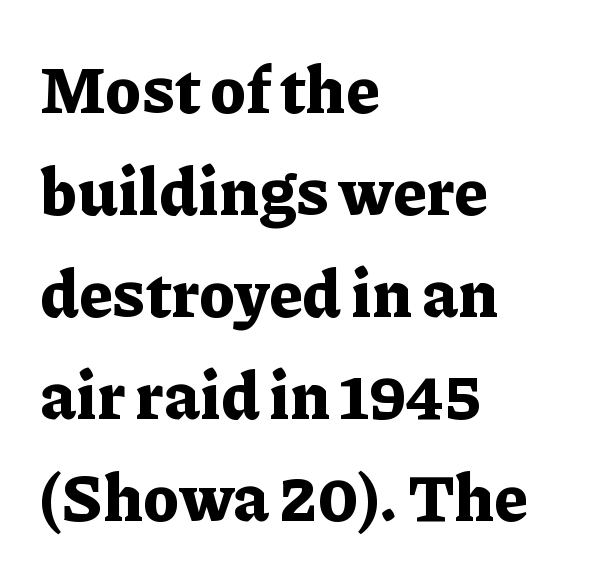
The image shows 65 px bold serif type, upright; set left-aligned, normal line spacing (1.57x), normal letter spacing, not underlined; low stroke contrast and a medium x-height.
